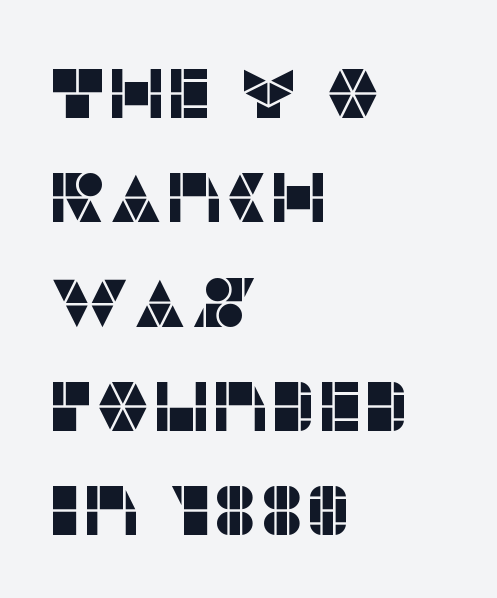
Q: Is the text italic (slanted)? A: No, it is upright.
Q: Is the typeface a serif or a sans-serif typeface? A: Sans-serif.
Q: Is the text underlined? A: No.
Q: How is the paragraph aligned? A: Left-aligned.
Q: Is the spacing between letters normal or unusually wide? A: Normal.
Q: Is the spacing between lines tight, normal or loose? A: Normal.
Q: Width (condensed, normal, or wide)? A: Normal.
Q: Stroke contrast? A: Low.
Q: x-height? A: Large.
Q: Monospaced? A: No.
